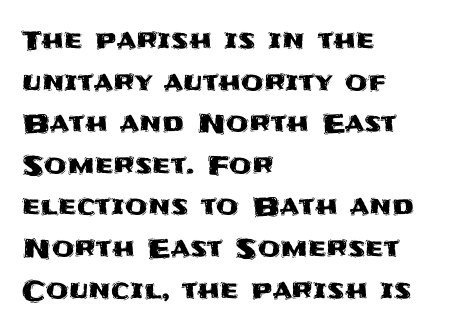
The image shows 26 px text type, upright; set left-aligned, normal line spacing (1.6x), normal letter spacing, not underlined.
